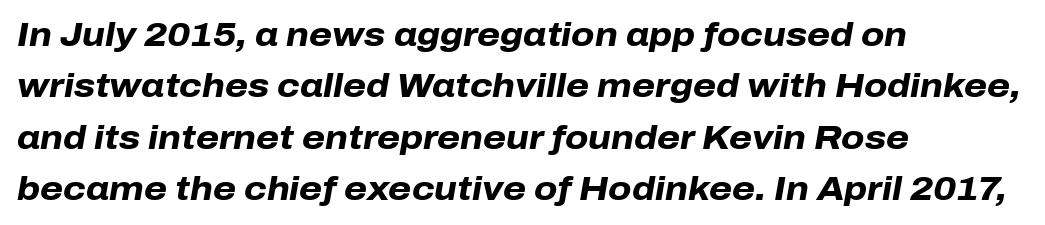
The image shows 33 px heavy type, italic (leaning right); set left-aligned, normal line spacing (1.56x), normal letter spacing, not underlined; low stroke contrast and a medium x-height.
